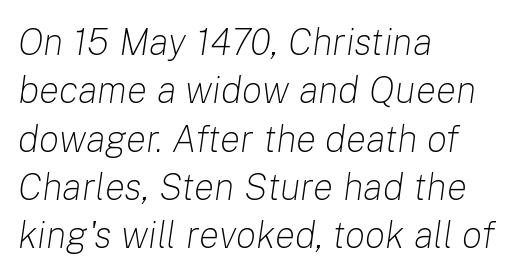
The image shows 38 px light type, italic (leaning right); set left-aligned, normal line spacing (1.27x), normal letter spacing, not underlined; low stroke contrast and a medium x-height.
